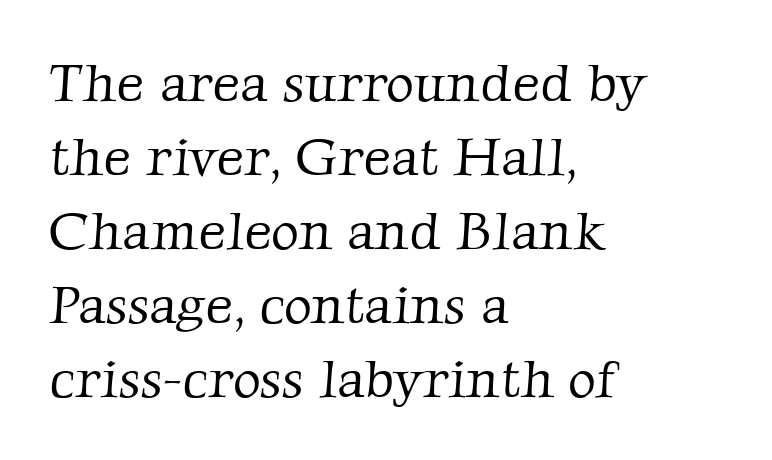
Check under the words: just untouched page. This is serif lettering, the kind often seen in printed books. How are the letters spaced? Ordinarily, with no added tracking. No heavy texture on the line: the type isn't bold.
